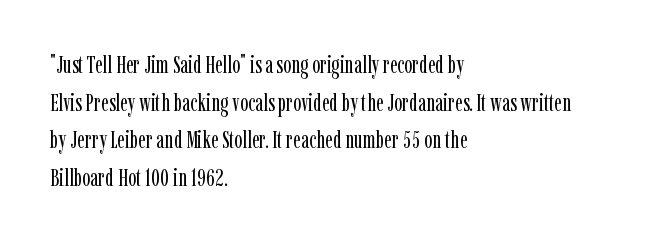
The image shows 24 px text type, upright; set left-aligned, normal line spacing (1.57x), normal letter spacing, not underlined.
